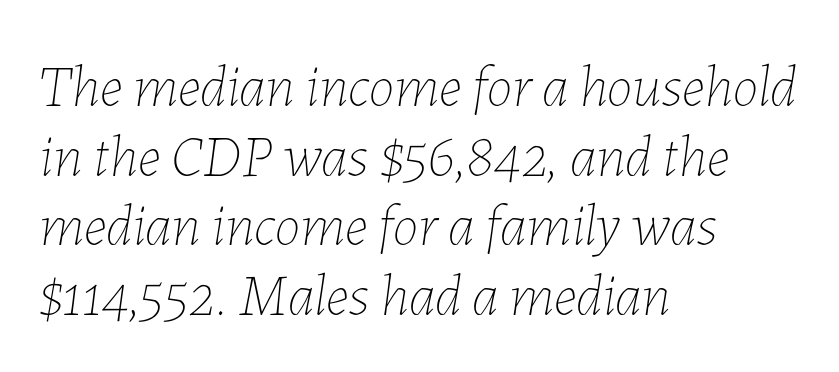
Q: Is the text bold? A: No.
Q: Is the text italic (slanted)? A: Yes, it leans right by about 7 degrees.
Q: Is the text underlined? A: No.
Q: How is the paragraph aligned? A: Left-aligned.
Q: Is the spacing between letters normal or unusually wide? A: Normal.
Q: Width (condensed, normal, or wide)? A: Normal.
Q: Stroke contrast? A: Low.
Q: x-height? A: Medium.
Q: Monospaced? A: No.
